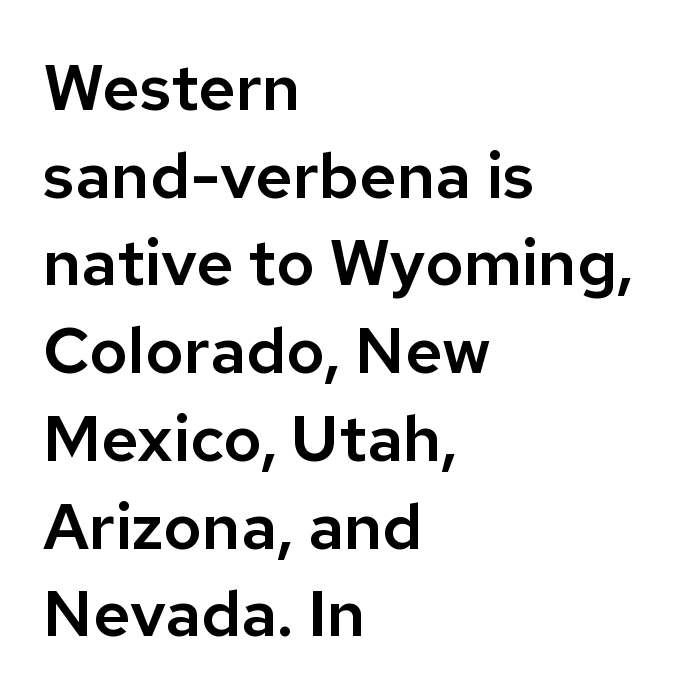
{"serif": "no", "italic": "no", "width": "normal", "stroke_contrast": "low", "x_height": "medium", "monospaced": "no", "underline": "no", "align": "left", "line_spacing": "normal", "line_spacing_ratio": 1.35, "letter_spacing": "normal", "letter_spacing_em": 0.0, "glyph_px": 65}
